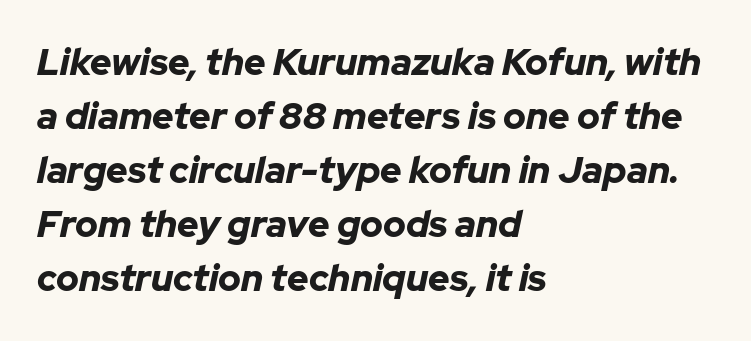
Is this a fixed-width face? No — the glyphs have proportional, varying widths. Inter-character spacing is left at the font's built-in metrics. Students, observe: this is what conventionally led text looks like. Notice how the stems are inclined rather than vertical — that's the hallmark of italics. Does the copy run flush right? No — it runs flush left.
